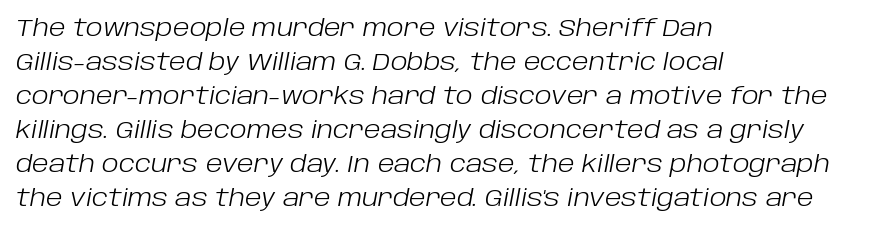
Q: Is the text bold? A: No.
Q: Is the text italic (slanted)? A: Yes, it leans right by about 10 degrees.
Q: Is the text underlined? A: No.
Q: How is the paragraph aligned? A: Left-aligned.
Q: Is the spacing between letters normal or unusually wide? A: Normal.
Q: Is the spacing between lines tight, normal or loose? A: Normal.
